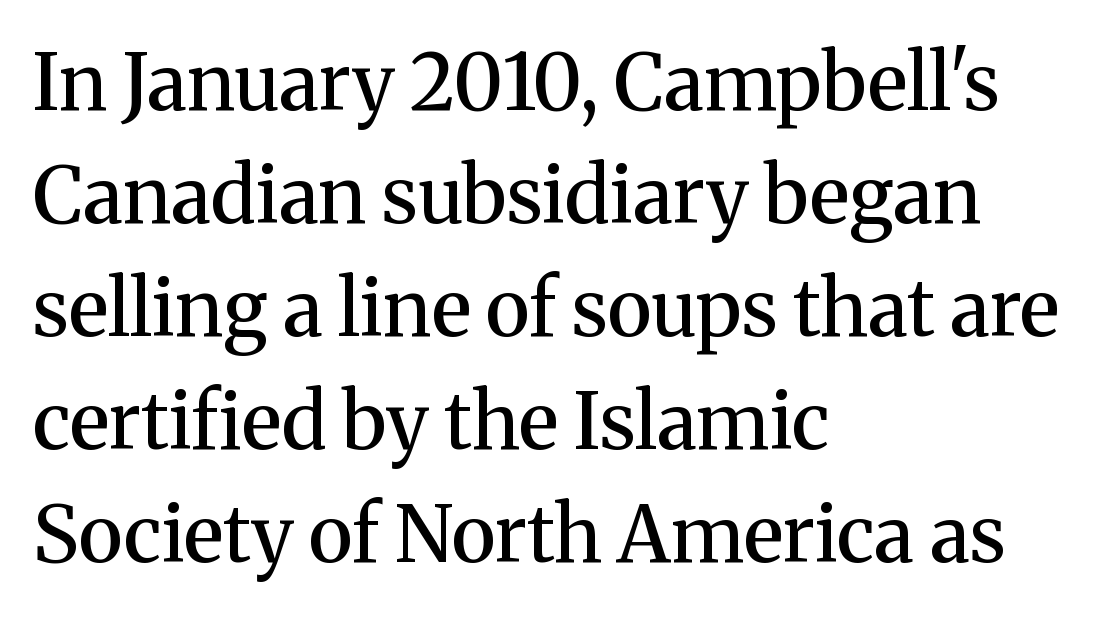
The image shows 78 px semibold serif type, upright; set left-aligned, normal line spacing (1.45x), normal letter spacing, not underlined; medium stroke contrast and a medium x-height.
